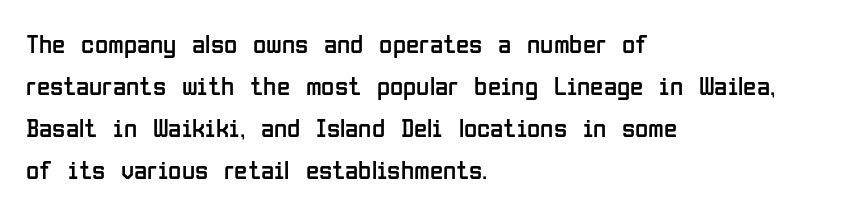
The image shows 27 px text type, upright; set left-aligned, normal line spacing (1.55x), normal letter spacing, not underlined.
